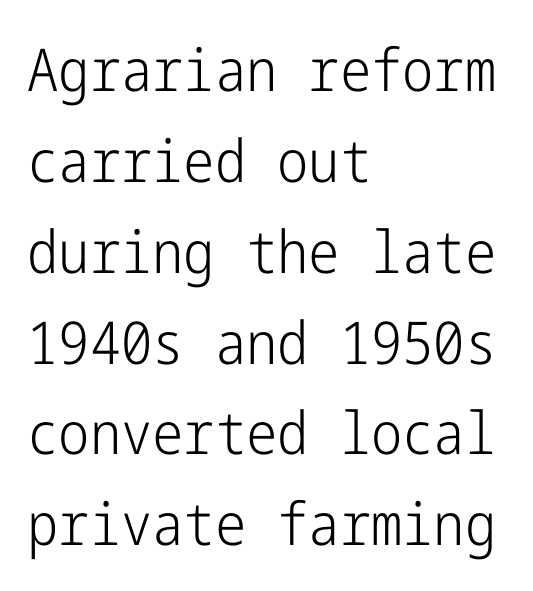
{"serif": "no", "italic": "no", "bold": "no", "weight": "light", "width": "condensed", "stroke_contrast": "low", "x_height": "medium", "underline": "no", "align": "left", "line_spacing": "normal", "line_spacing_ratio": 1.54, "letter_spacing": "normal", "letter_spacing_em": 0.0, "glyph_px": 59}
